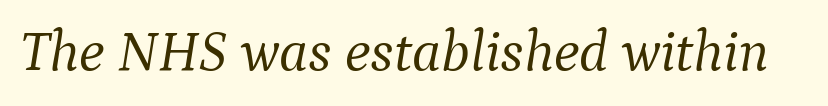
The image shows 58 px light serif type, italic (leaning right); set normal letter spacing, not underlined; medium stroke contrast and a medium x-height.
